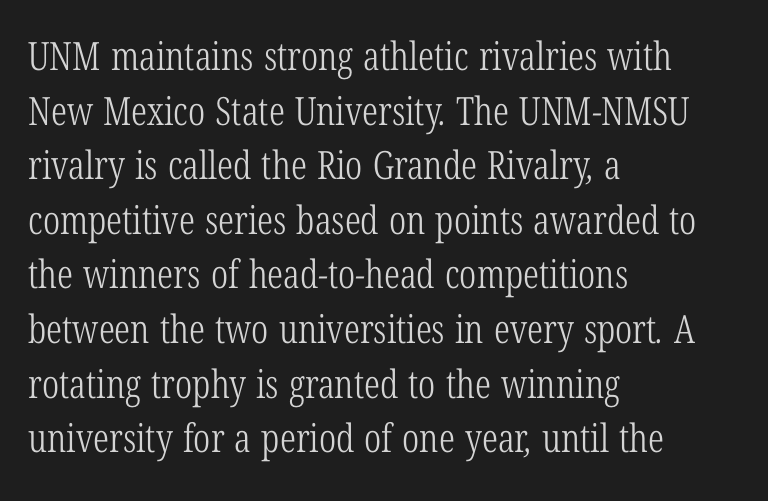
The image shows 39 px light, condensed serif type; set left-aligned, normal line spacing (1.4x), normal letter spacing, not underlined; low stroke contrast and a medium x-height.
